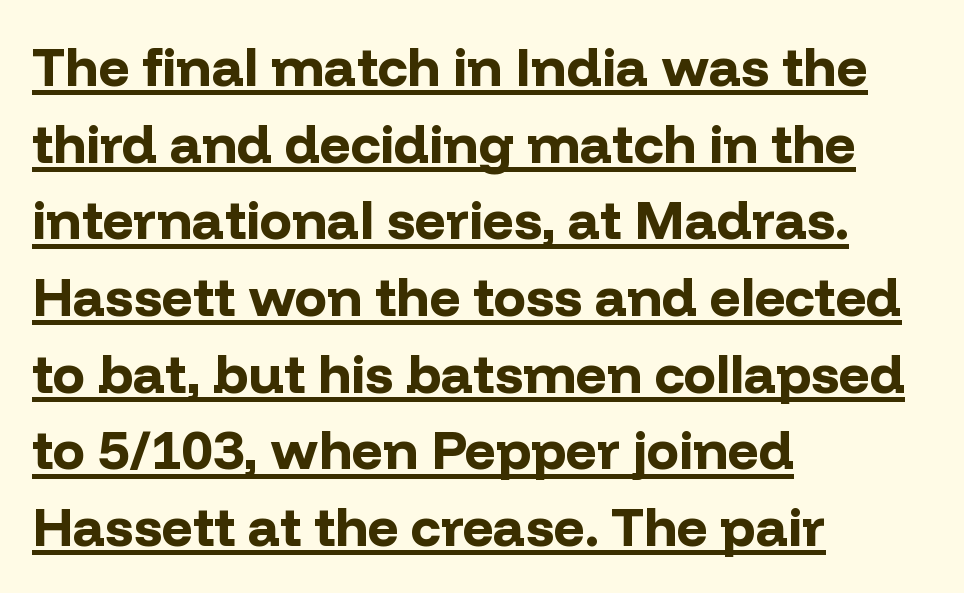
The image shows 54 px bold sans-serif type, upright; set left-aligned, normal line spacing (1.42x), normal letter spacing, underlined; low stroke contrast and a medium x-height.
